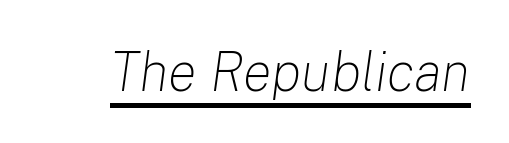
Q: Is the text bold? A: No.
Q: Is the text italic (slanted)? A: Yes, it leans right by about 8 degrees.
Q: Is the text underlined? A: Yes.
Q: Is the spacing between letters normal or unusually wide? A: Normal.
Q: Width (condensed, normal, or wide)? A: Normal.
Q: Stroke contrast? A: Low.
Q: x-height? A: Medium.
Q: Monospaced? A: No.
